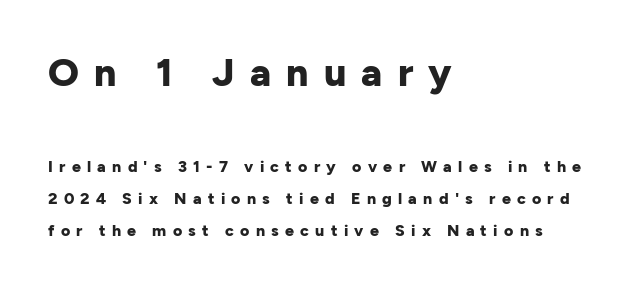
Q: Is the text bold? A: Yes.
Q: Is the text italic (slanted)? A: No, it is upright.
Q: Is the typeface a serif or a sans-serif typeface? A: Sans-serif.
Q: Is the text underlined? A: No.
Q: How is the paragraph aligned? A: Left-aligned.
Q: Is the spacing between letters normal or unusually wide? A: Unusually wide.
Q: Is the spacing between lines tight, normal or loose? A: Loose.
Q: Which block of text is set in a larger size, the first (top) or the second (bottom)? A: The first (top) one.
Q: Width (condensed, normal, or wide)? A: Normal.
Q: Stroke contrast? A: Low.
Q: x-height? A: Medium.
Q: Monospaced? A: No.
